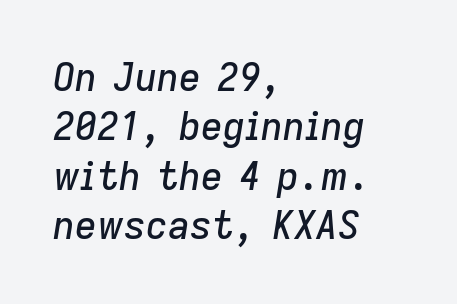
{"italic": "yes", "lean": "right", "slant_degrees": 9, "width": "normal", "stroke_contrast": "low", "x_height": "medium", "monospaced": "no", "underline": "no", "align": "left", "line_spacing": "normal", "line_spacing_ratio": 1.3, "letter_spacing": "normal", "letter_spacing_em": 0.0, "glyph_px": 38}
